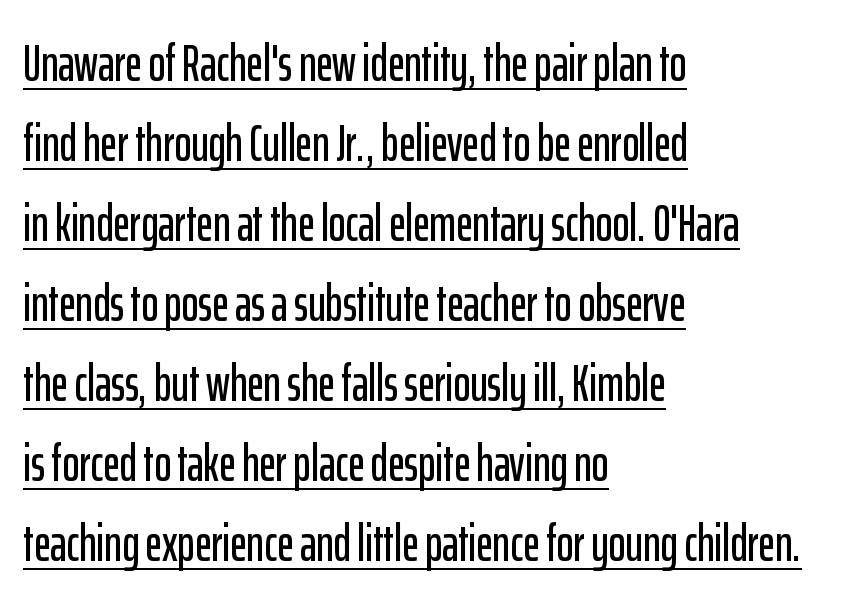
{"serif": "no", "italic": "no", "width": "condensed", "stroke_contrast": "low", "x_height": "medium", "monospaced": "no", "underline": "yes", "align": "left", "line_spacing": "normal", "line_spacing_ratio": 1.57, "letter_spacing": "normal", "letter_spacing_em": 0.0, "glyph_px": 51}
